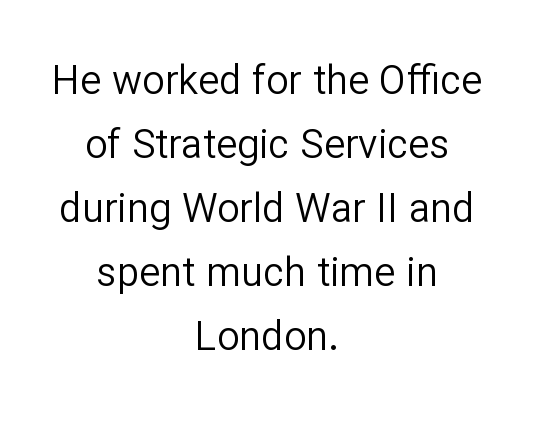
{"serif": "no", "italic": "no", "bold": "no", "weight": "regular", "width": "normal", "stroke_contrast": "low", "x_height": "medium", "monospaced": "no", "underline": "no", "align": "center", "line_spacing": "normal", "line_spacing_ratio": 1.6, "letter_spacing": "normal", "letter_spacing_em": 0.0, "glyph_px": 40}
